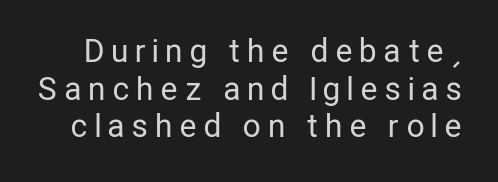
The passage shown is typed in a proportional face where columns would drift. The letters are spread apart with noticeably loose tracking. Counters stay open thanks to moderate or lighter strokes. In terms of letterform style, serifs are entirely absent. Honestly, there is no underline to notice here at all.
